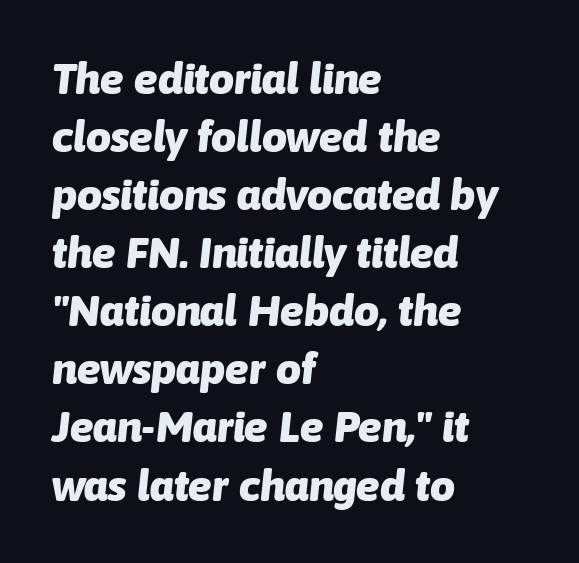
This sample keeps an unexceptional amount of space between lines. Compared with ordinary roman type, these characters are visibly tilted. Reading down the block, your eye returns to a fixed left position each line. The zone under the glyphs is completely vacant. Every letter is thick-stroked: bold, no question. Character widths vary here, with narrow letters taking less room than wide ones.
